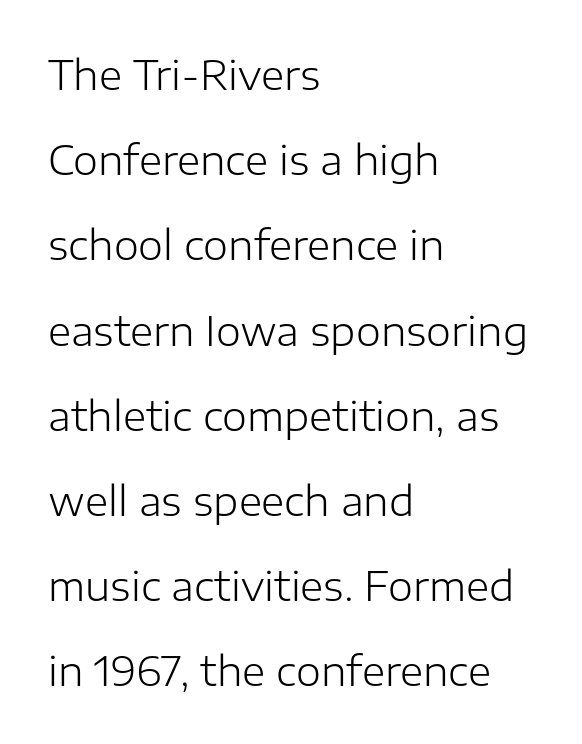
The image shows 40 px light sans-serif type, upright; set left-aligned, loose line spacing (2.13x), normal letter spacing, not underlined; low stroke contrast and a medium x-height.
